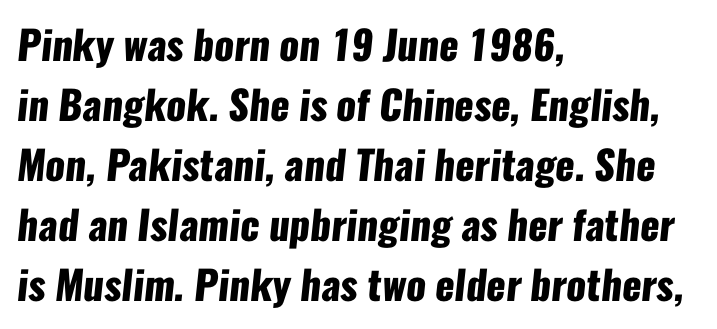
{"serif": "no", "bold": "yes", "weight": "heavy", "width": "condensed", "stroke_contrast": "low", "x_height": "medium", "monospaced": "no", "underline": "no", "align": "left", "line_spacing": "normal", "line_spacing_ratio": 1.5, "letter_spacing": "normal", "letter_spacing_em": 0.0, "glyph_px": 40}
